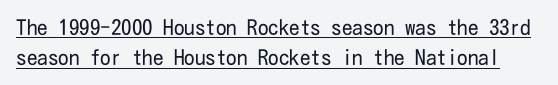
{"italic": "no", "bold": "no", "underline": "yes", "line_spacing": "normal", "line_spacing_ratio": 1.45, "letter_spacing": "normal", "letter_spacing_em": 0.0, "glyph_px": 21}
